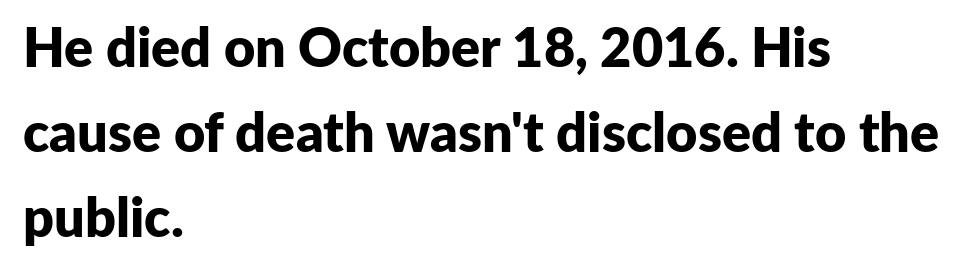
{"serif": "no", "italic": "no", "bold": "yes", "weight": "bold", "width": "normal", "stroke_contrast": "low", "x_height": "medium", "monospaced": "no", "underline": "no", "align": "left", "line_spacing": "normal", "line_spacing_ratio": 1.57, "letter_spacing": "normal", "letter_spacing_em": 0.0, "glyph_px": 54}
